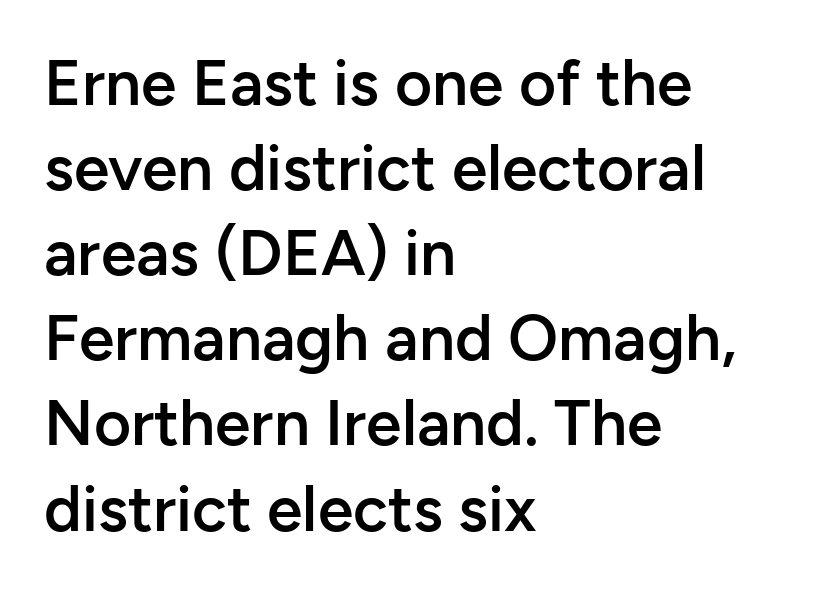
{"serif": "no", "italic": "no", "bold": "semi", "weight": "semibold", "width": "normal", "stroke_contrast": "low", "x_height": "medium", "monospaced": "no", "underline": "no", "align": "left", "line_spacing": "normal", "line_spacing_ratio": 1.33, "letter_spacing": "normal", "letter_spacing_em": 0.0, "glyph_px": 64}
